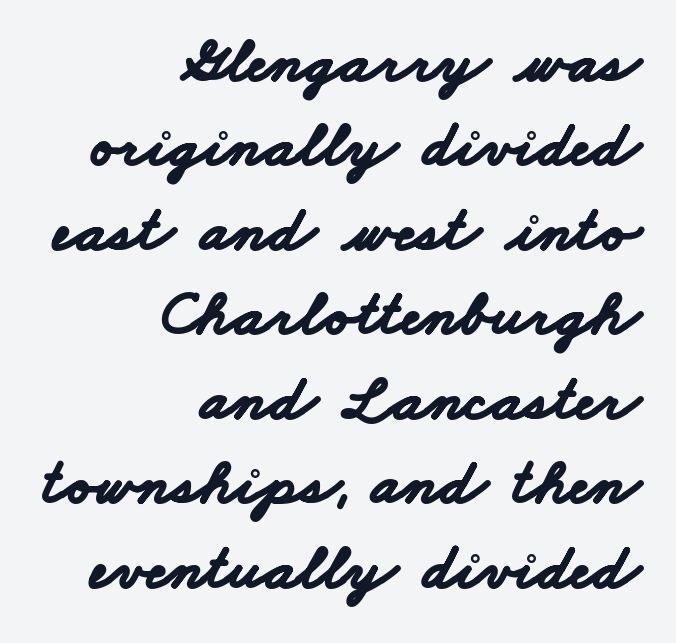
Teacher's note: observe the even right margin — that is flush-right alignment. Just letters on the line, the space beneath them empty. Serif or sans? Sans — the stroke terminals are bare. This is heavy type, rendered in bold.
